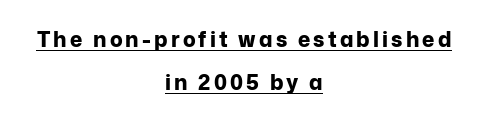
The image shows 21 px bold type, upright; set centered, loose line spacing (2.03x), underlined.
